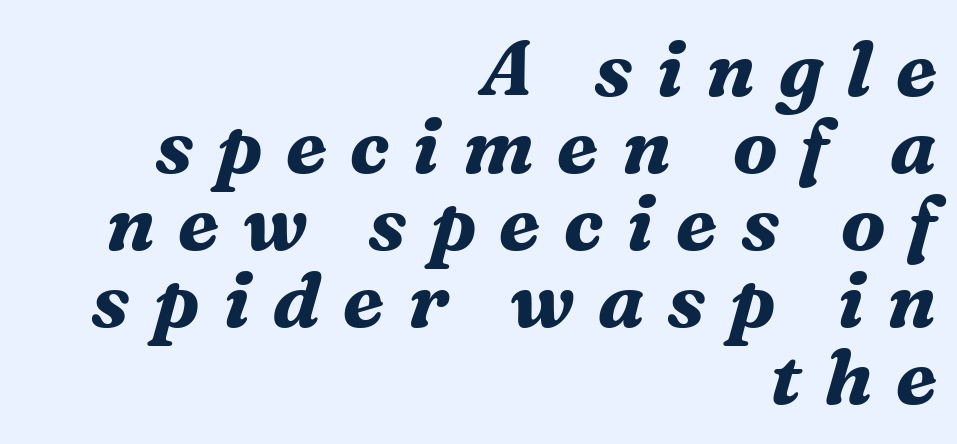
{"serif": "yes", "italic": "yes", "lean": "right", "slant_degrees": 16, "bold": "yes", "weight": "bold", "width": "normal", "stroke_contrast": "medium", "x_height": "medium", "monospaced": "no", "underline": "no", "align": "right", "line_spacing": "tight", "line_spacing_ratio": 1.0, "letter_spacing": "wide", "letter_spacing_em": 0.3, "glyph_px": 77}
